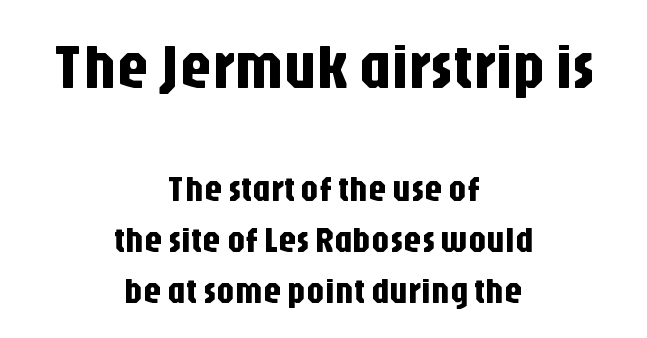
Q: Is the text italic (slanted)? A: No, it is upright.
Q: Is the typeface a serif or a sans-serif typeface? A: Sans-serif.
Q: Is the text underlined? A: No.
Q: How is the paragraph aligned? A: Centered.
Q: Is the spacing between letters normal or unusually wide? A: Normal.
Q: Is the spacing between lines tight, normal or loose? A: Normal.
Q: Which block of text is set in a larger size, the first (top) or the second (bottom)? A: The first (top) one.
Q: Width (condensed, normal, or wide)? A: Condensed.
Q: Stroke contrast? A: Low.
Q: x-height? A: Large.
Q: Monospaced? A: No.
